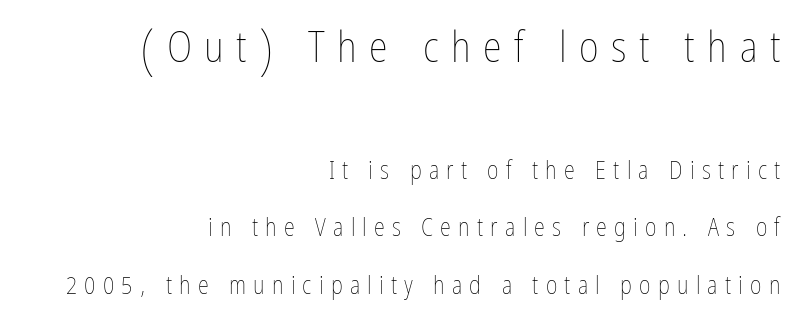
{"italic": "no", "bold": "no", "weight": "thin", "width": "condensed", "stroke_contrast": "low", "x_height": "medium", "monospaced": "no", "underline": "no", "align": "right", "line_spacing": "loose", "line_spacing_ratio": 2.31, "letter_spacing": "wide", "letter_spacing_em": 0.29, "larger_block": "first", "size_ratio": 1.72, "glyph_px": 43}
